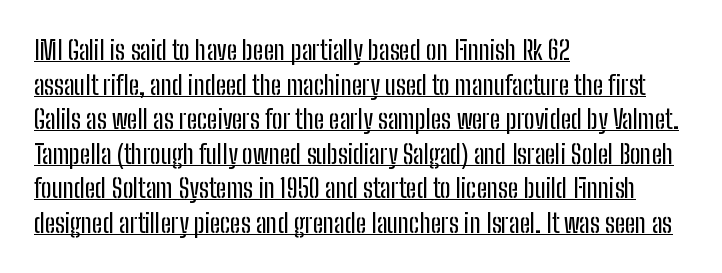
If you drew a line through each stem, it would be perfectly vertical. Each word holds together tightly as a unit, with standard inter-letter gaps. Alignment: flush left. Leading matches the norm, producing a regular column. Has an underline been added? It has.
